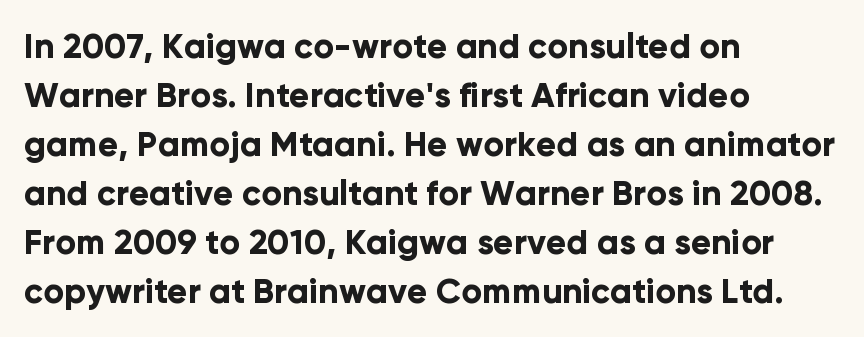
Q: Is the text bold? A: Yes.
Q: Is the text italic (slanted)? A: No, it is upright.
Q: Is the typeface a serif or a sans-serif typeface? A: Sans-serif.
Q: Is the text underlined? A: No.
Q: How is the paragraph aligned? A: Left-aligned.
Q: Is the spacing between letters normal or unusually wide? A: Normal.
Q: Is the spacing between lines tight, normal or loose? A: Normal.
Q: Width (condensed, normal, or wide)? A: Normal.
Q: Stroke contrast? A: Low.
Q: x-height? A: Medium.
Q: Monospaced? A: No.
